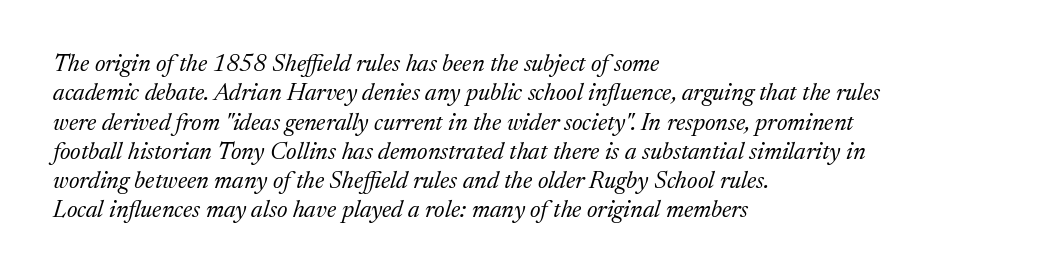
Q: Is the text bold? A: No.
Q: Is the text italic (slanted)? A: Yes, it leans right by about 17 degrees.
Q: Is the text underlined? A: No.
Q: How is the paragraph aligned? A: Left-aligned.
Q: Is the spacing between letters normal or unusually wide? A: Normal.
